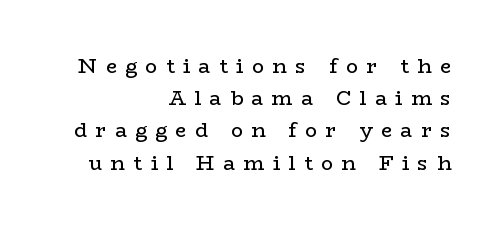
This is not heavy type; no bold has been used. The typesetter chose a ragged-left arrangement here. Compared with typical paragraphs, the rows here are spaced about the same. No italicization has been applied; the sample stays upright. This rendering widens character spacing well past its baseline value. Plain, unruled lines of type.
